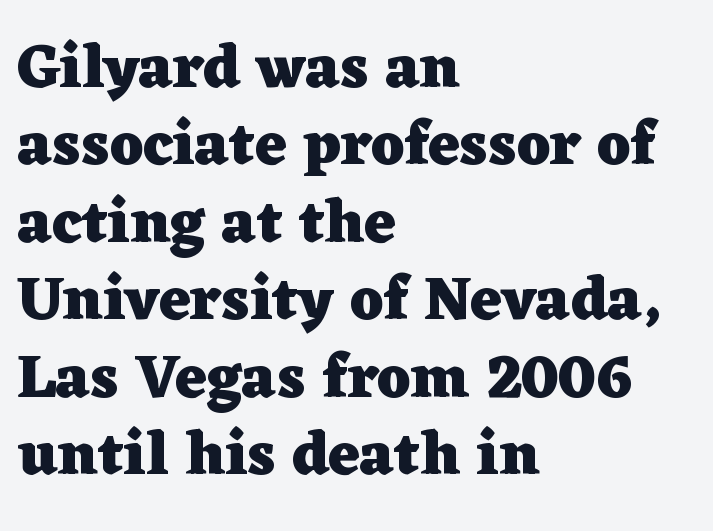
Q: Is the text bold? A: Yes.
Q: Is the text italic (slanted)? A: No, it is upright.
Q: Is the typeface a serif or a sans-serif typeface? A: Serif.
Q: Is the text underlined? A: No.
Q: How is the paragraph aligned? A: Left-aligned.
Q: Is the spacing between letters normal or unusually wide? A: Normal.
Q: Is the spacing between lines tight, normal or loose? A: Normal.
Q: Width (condensed, normal, or wide)? A: Wide.
Q: Stroke contrast? A: Low.
Q: x-height? A: Medium.
Q: Monospaced? A: No.
